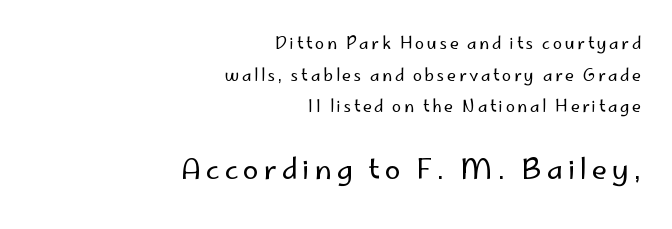
The image shows 28 px regular-weight sans-serif type, upright; set right-aligned, loose line spacing (1.98x), not underlined; the second (bottom) block is 1.75x larger; low stroke contrast and a small x-height.
